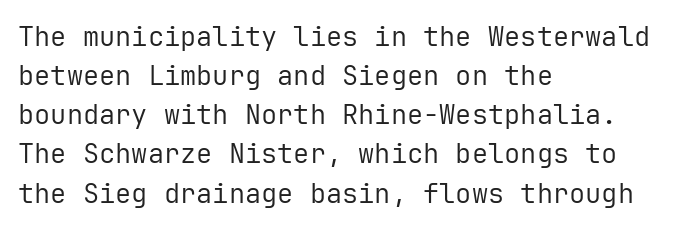
Default kerning and tracking; the words read as compact shapes. No heavy texture on the line: the type isn't bold. A roman cut, with each character standing at attention. Notice how the passage keeps a crisp vertical edge on the left only. Bare-footed words on every line.
